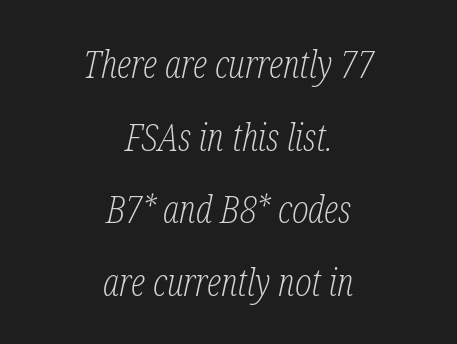
Q: Is the text bold? A: No.
Q: Is the text italic (slanted)? A: Yes, it leans right by about 12 degrees.
Q: Is the typeface a serif or a sans-serif typeface? A: Serif.
Q: Is the text underlined? A: No.
Q: How is the paragraph aligned? A: Centered.
Q: Is the spacing between letters normal or unusually wide? A: Normal.
Q: Width (condensed, normal, or wide)? A: Condensed.
Q: Stroke contrast? A: Low.
Q: x-height? A: Medium.
Q: Monospaced? A: No.
